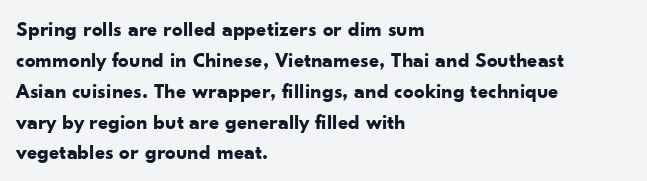
Posture: vertical. A classic flush-left, rag-right setting is used for this passage. Horizontal bands of white between lines are of average thickness. Each word holds together tightly as a unit, with standard inter-letter gaps. The font is running at its bold setting.
